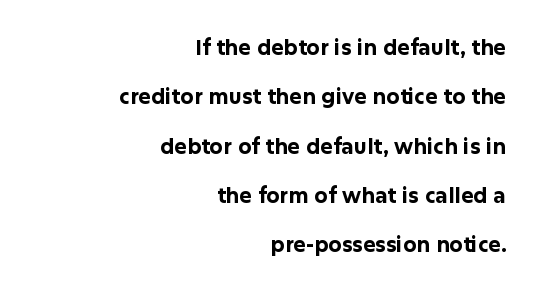
Q: Is the text bold? A: Yes.
Q: Is the text italic (slanted)? A: No, it is upright.
Q: Is the text underlined? A: No.
Q: How is the paragraph aligned? A: Right-aligned.
Q: Is the spacing between letters normal or unusually wide? A: Normal.
Q: Is the spacing between lines tight, normal or loose? A: Loose.
